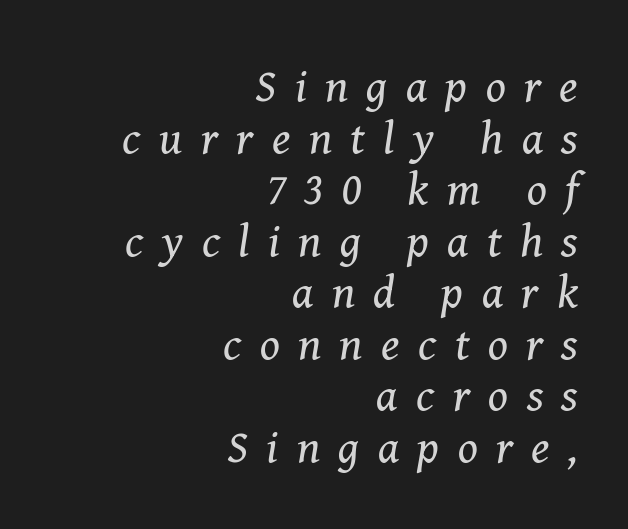
The image shows 46 px regular-weight serif type, italic (leaning right); set right-aligned, tight line spacing (1.12x), unusually wide letter spacing (+0.4 em), not underlined; medium stroke contrast and a medium x-height.
